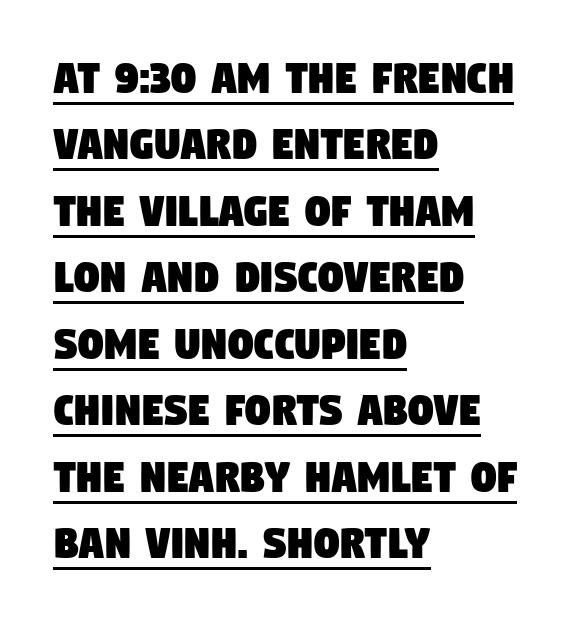
{"serif": "no", "width": "condensed", "stroke_contrast": "low", "x_height": "large", "monospaced": "no", "underline": "yes", "align": "left", "line_spacing": "normal", "line_spacing_ratio": 1.33, "letter_spacing": "normal", "letter_spacing_em": 0.0, "glyph_px": 50}
